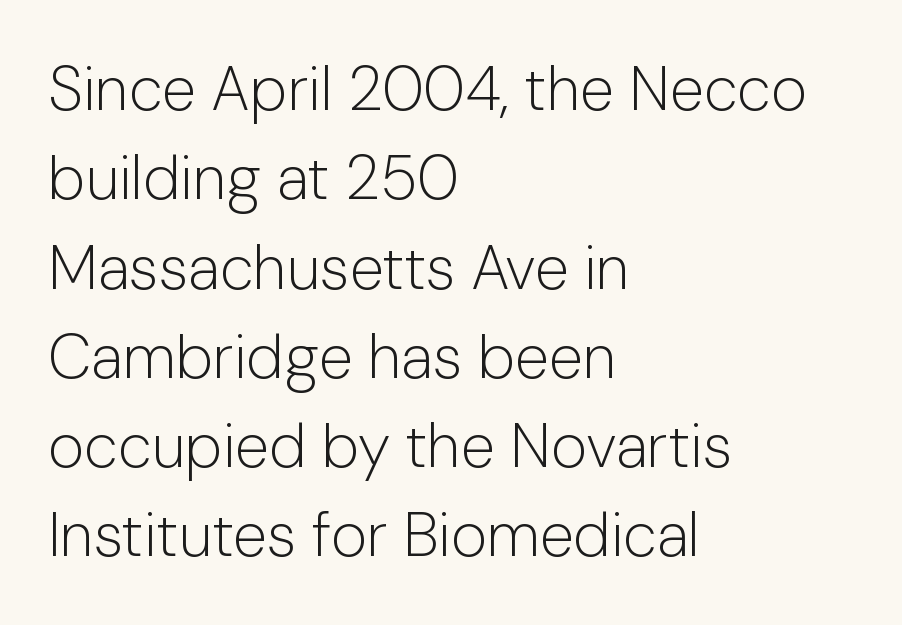
The image shows 62 px light sans-serif type, upright; set left-aligned, normal line spacing (1.44x), normal letter spacing, not underlined; low stroke contrast and a medium x-height.
